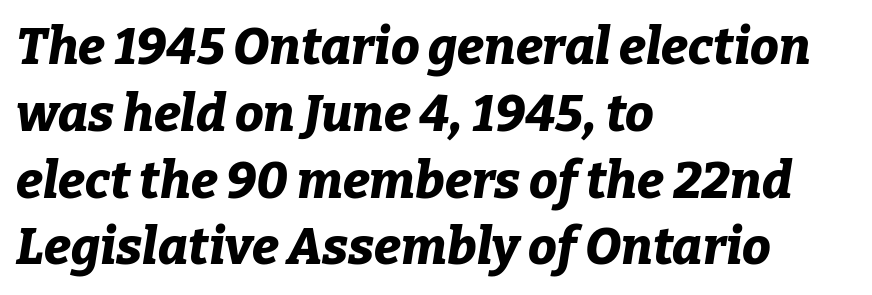
The image shows 51 px bold type, italic (leaning right); set left-aligned, normal line spacing (1.31x), normal letter spacing, not underlined; low stroke contrast and a medium x-height.
